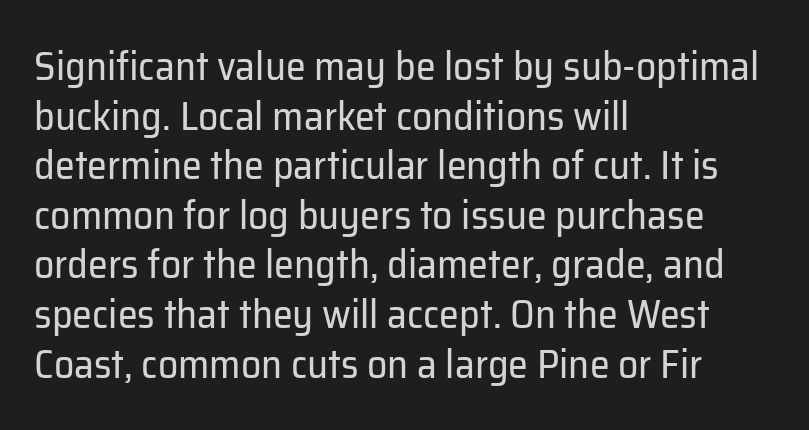
The image shows 40 px regular-weight sans-serif type, upright; set left-aligned, line spacing 1.24x, normal letter spacing, not underlined; low stroke contrast and a medium x-height.
